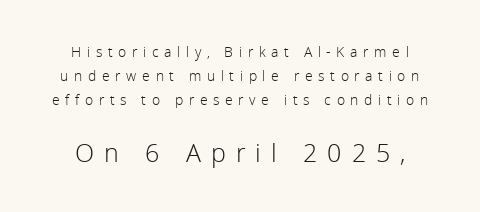
The image shows 25 px text type, upright; set line spacing 1.73x, unusually wide letter spacing (+0.4 em), not underlined; the second (bottom) block is 1.79x larger.
